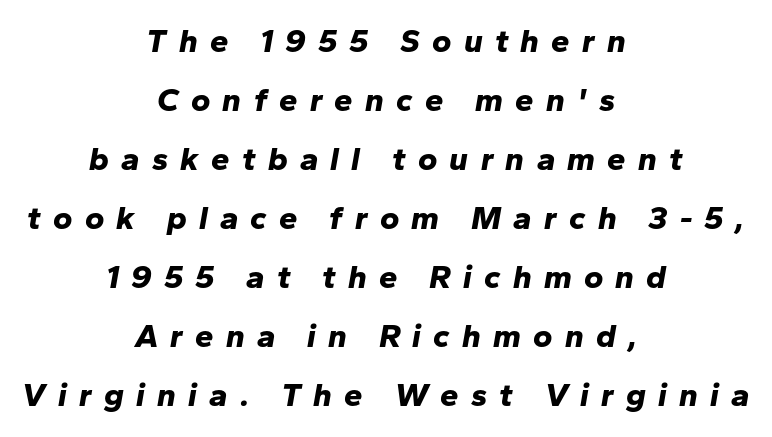
{"italic": "yes", "lean": "right", "slant_degrees": 10, "bold": "yes", "weight": "bold", "width": "normal", "stroke_contrast": "low", "x_height": "medium", "monospaced": "no", "underline": "no", "align": "center", "line_spacing_ratio": 1.79, "letter_spacing": "wide", "letter_spacing_em": 0.37, "glyph_px": 33}
